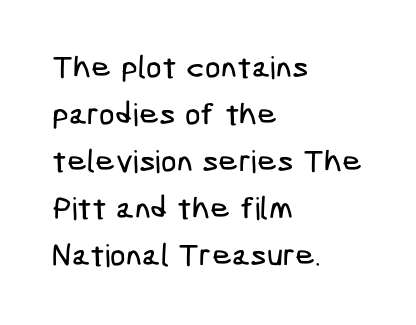
Q: Is the typeface a serif or a sans-serif typeface? A: Sans-serif.
Q: Is the text underlined? A: No.
Q: How is the paragraph aligned? A: Left-aligned.
Q: Is the spacing between letters normal or unusually wide? A: Normal.
Q: Is the spacing between lines tight, normal or loose? A: Normal.
Q: Width (condensed, normal, or wide)? A: Condensed.
Q: Stroke contrast? A: Low.
Q: x-height? A: Medium.
